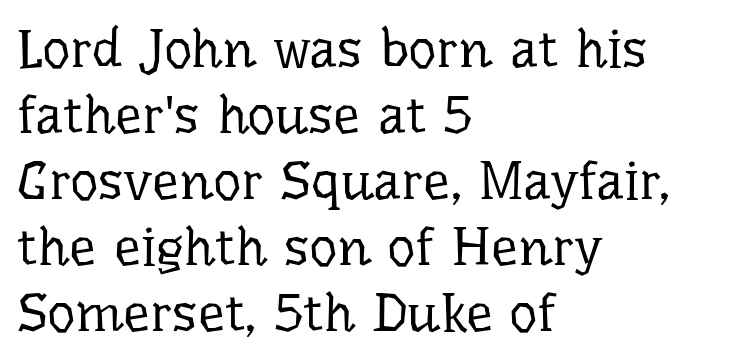
The image shows 54 px regular-weight serif type, upright; set left-aligned, line spacing 1.22x, normal letter spacing, not underlined; low stroke contrast and a medium x-height.
